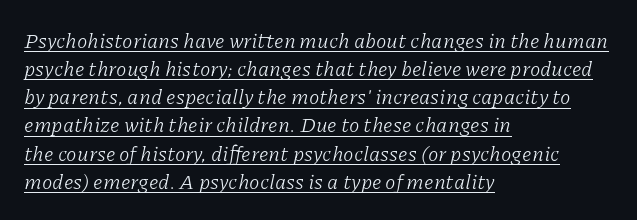
Standard letterfit; no display-style spreading of the glyphs. One-word summary of the alignment: left. The lettering tilts uniformly, giving the passage an italic look. Quick note: interline space is typical.
